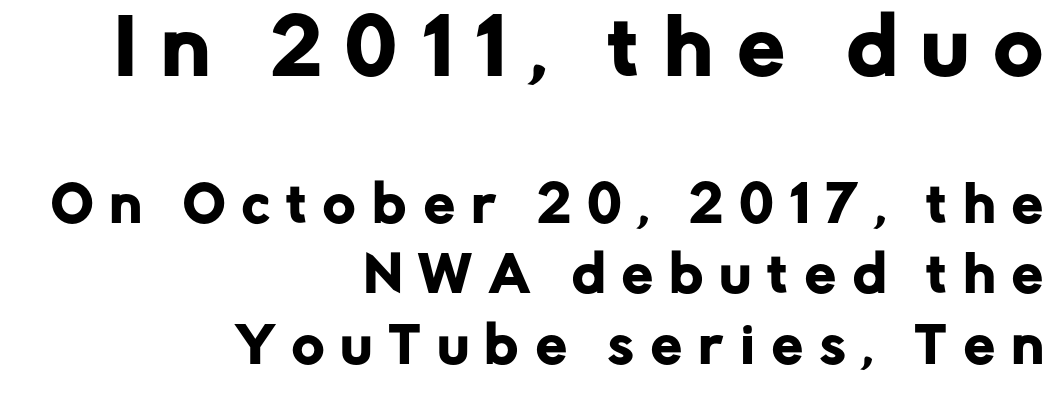
{"serif": "no", "italic": "no", "width": "normal", "stroke_contrast": "low", "x_height": "medium", "monospaced": "no", "underline": "no", "align": "right", "line_spacing": "normal", "line_spacing_ratio": 1.44, "letter_spacing": "wide", "letter_spacing_em": 0.35, "larger_block": "first", "size_ratio": 1.51, "glyph_px": 74}
